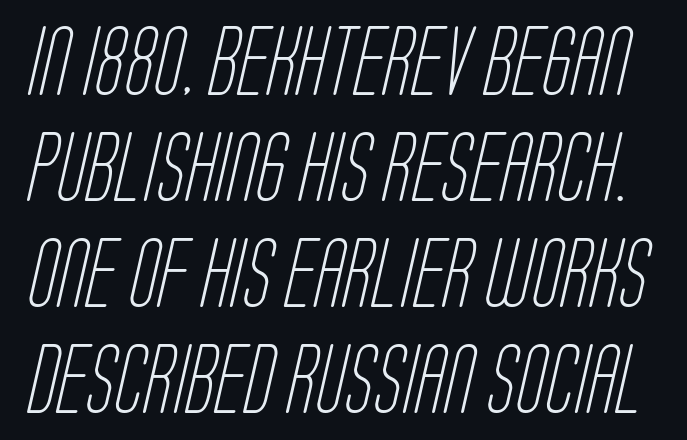
The image shows 68 px light, condensed sans-serif type; set normal line spacing (1.56x), normal letter spacing, not underlined; low stroke contrast and a large x-height.
